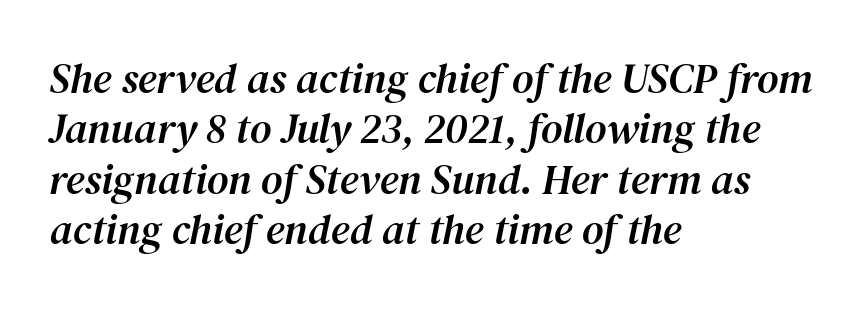
Descenders hang freely into open space. Classification — serif. Nothing unusual about the tracking: characters are spaced as the font intends. Line starts are locked; line ends wander.
